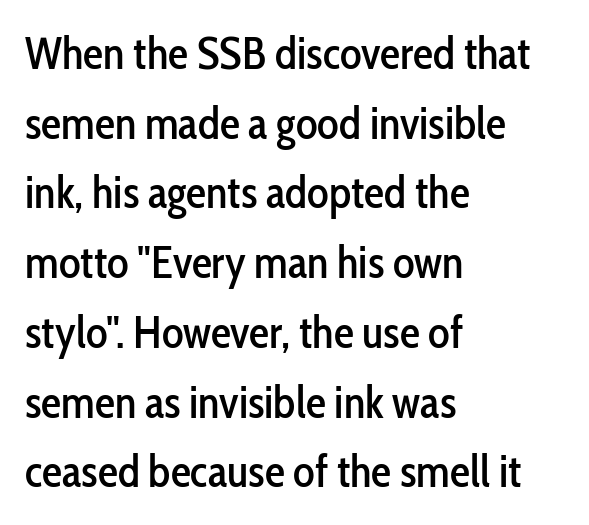
The image shows 45 px condensed sans-serif type, upright; set left-aligned, normal line spacing (1.55x), normal letter spacing, not underlined; low stroke contrast and a medium x-height.
